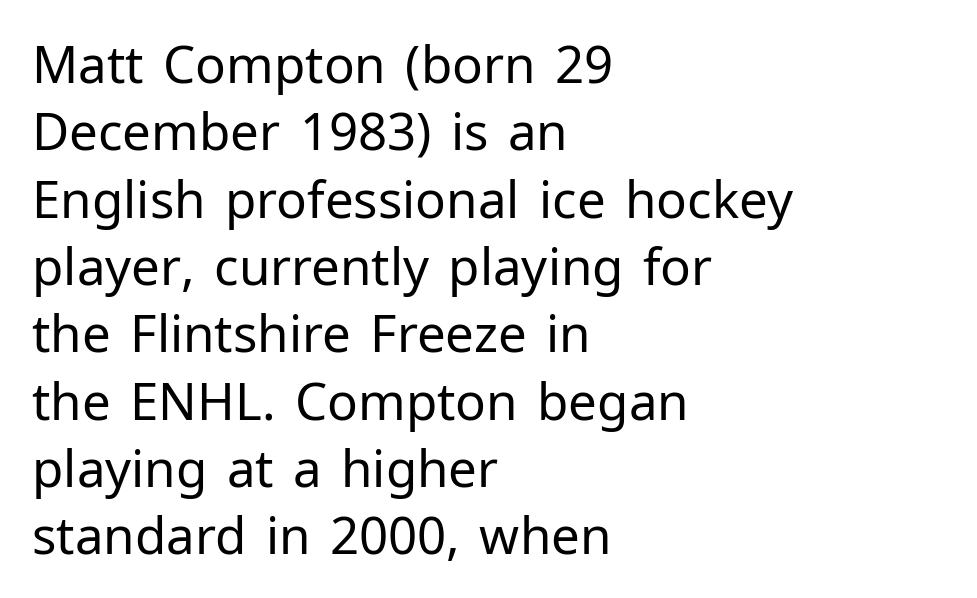
The image shows 51 px regular-weight sans-serif type, upright; set left-aligned, normal line spacing (1.32x), normal letter spacing, not underlined; low stroke contrast and a medium x-height.
